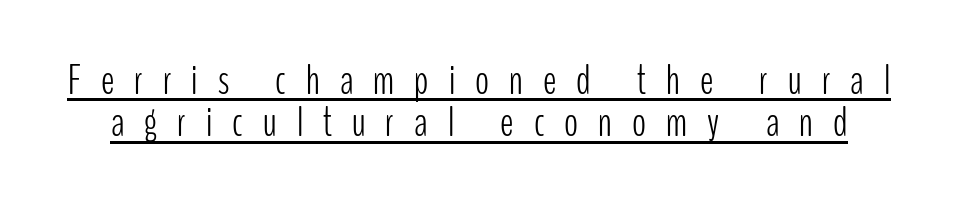
The image shows 41 px light, condensed sans-serif type, upright; set tight line spacing (1.03x), unusually wide letter spacing (+0.49 em), underlined; low stroke contrast and a medium x-height.
